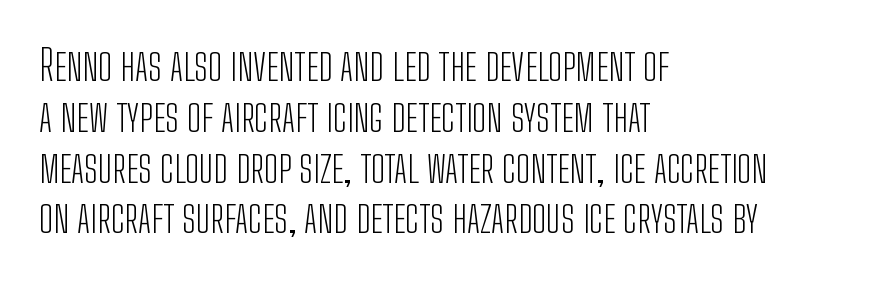
The letters stand straight up with perfectly vertical stems. Character widths vary here, with narrow letters taking less room than wide ones. Descender tails drop into unmarked territory. The paragraph has a hard left edge and a soft right edge. What kind of face is this? One without serifs — a sans.
